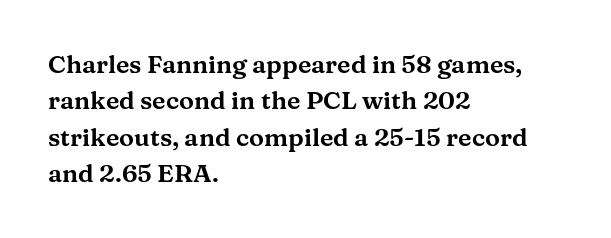
Q: Is the text italic (slanted)? A: No, it is upright.
Q: Is the text underlined? A: No.
Q: How is the paragraph aligned? A: Left-aligned.
Q: Is the spacing between letters normal or unusually wide? A: Normal.
Q: Is the spacing between lines tight, normal or loose? A: Normal.
